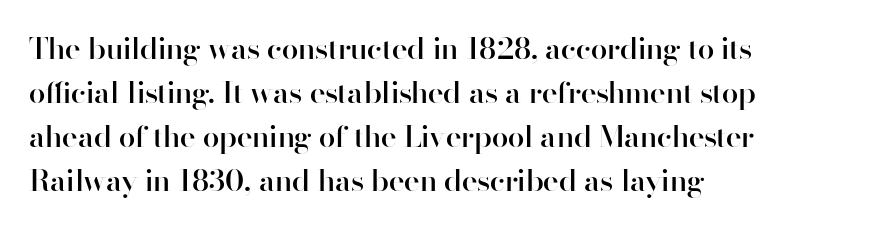
{"serif": "no", "italic": "no", "bold": "semi", "weight": "semibold", "width": "normal", "stroke_contrast": "high", "x_height": "small", "monospaced": "no", "underline": "no", "align": "left", "line_spacing": "normal", "line_spacing_ratio": 1.47, "letter_spacing": "normal", "letter_spacing_em": 0.0, "glyph_px": 30}
